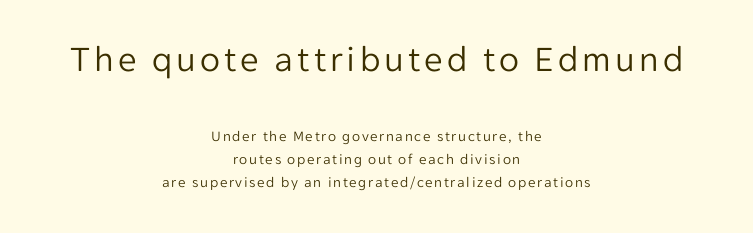
The image shows 37 px light sans-serif type, upright; set centered, normal line spacing (1.54x), not underlined; the first (top) block is 2.47x larger; low stroke contrast and a medium x-height.
